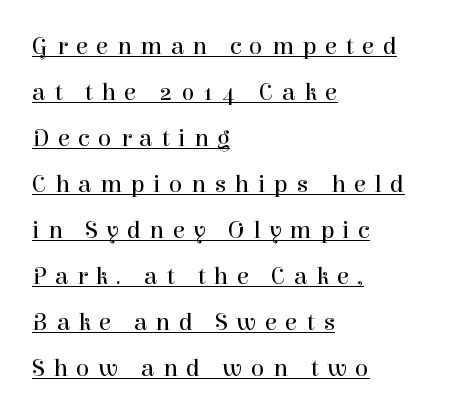
{"italic": "no", "bold": "no", "underline": "yes", "align": "left", "line_spacing_ratio": 1.84, "letter_spacing": "wide", "letter_spacing_em": 0.34, "glyph_px": 25}
